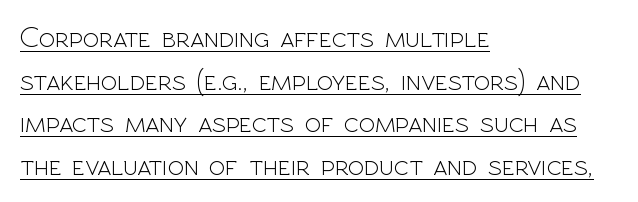
Left-aligned paragraph, ragged on the right. The letters stand straight up with perfectly vertical stems. Interline gaps are of average width in this sample. Nothing heavy about these letters — not bold at all.
